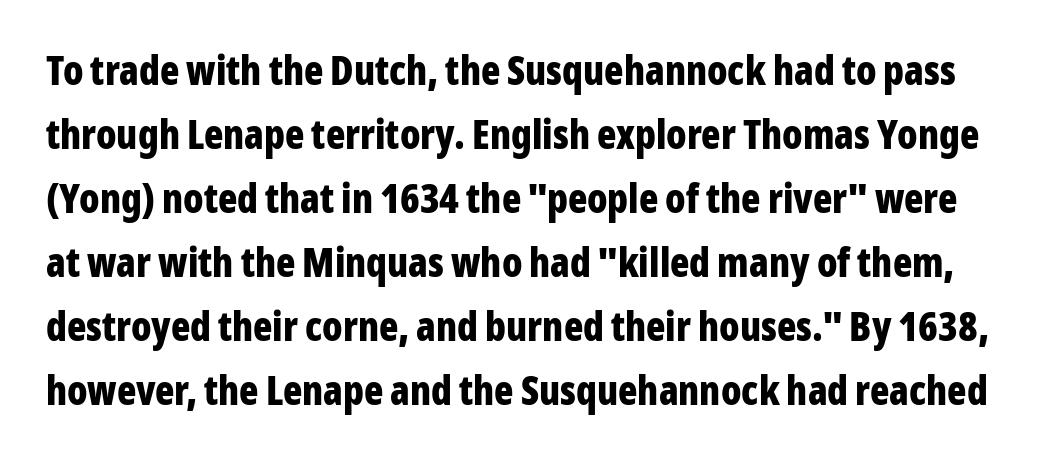
Rows of type keep a routine distance in the vertical direction. There is no visible air inserted between adjacent glyphs. Looks like regular typesetting: each glyph gets only the width it needs. These lines were composed using upright roman letters. Anything drawn beneath the words? Only blank space.
